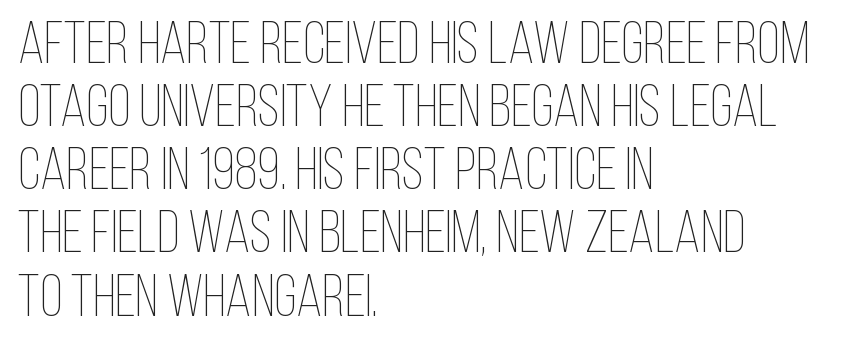
{"italic": "no", "bold": "no", "weight": "thin", "width": "condensed", "stroke_contrast": "low", "x_height": "large", "monospaced": "no", "underline": "no", "align": "left", "line_spacing": "tight", "line_spacing_ratio": 1.07, "letter_spacing": "normal", "letter_spacing_em": 0.0, "glyph_px": 59}
